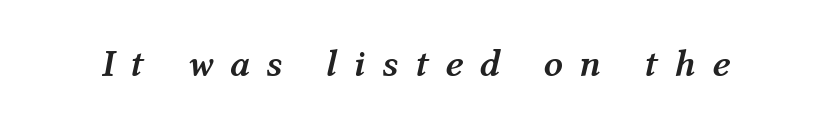
{"italic": "yes", "lean": "right", "slant_degrees": 12, "bold": "yes", "weight": "semibold", "width": "normal", "stroke_contrast": "medium", "x_height": "medium", "monospaced": "no", "underline": "no", "letter_spacing": "wide", "letter_spacing_em": 0.44, "glyph_px": 38}
